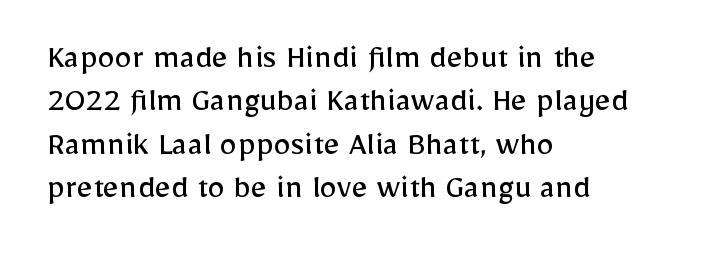
The line texture is even and compact thanks to regular tracking. Notice how the stems are strictly vertical — no italics here. Note: no serifs on the glyphs. Spacing verdict: proportional, widths tailored to each character. Has an underline been added? It has not. The text block is weighted toward the left margin, trailing off unevenly rightward.
